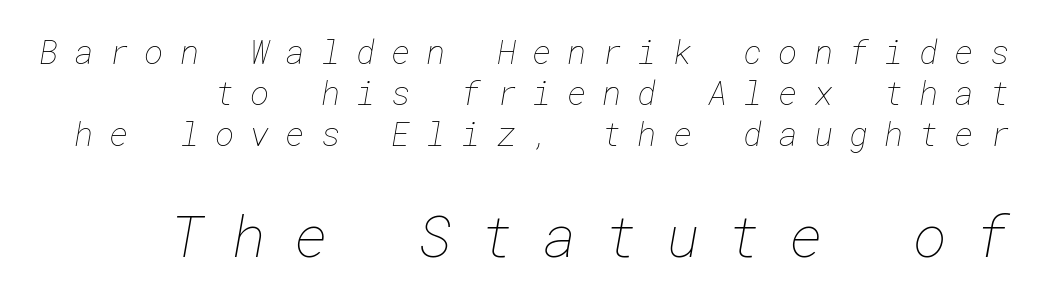
The typesetting does not lean heavy: it is not bold. The more generous point size was reserved for the lower chunk. How are the letters spaced? Widely, with obvious added tracking. Letters rest on an invisible, unmarked baseline.
